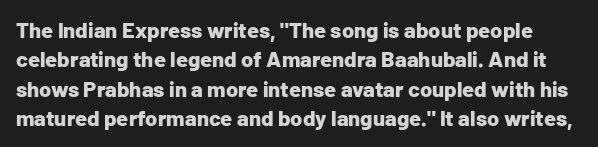
The rendering uses a moderate line-height, typical for paragraphs. On the weight axis this lands at bold, roughly 700. Short note: letters normally spaced. Italic? Not at all — the glyphs are vertical. The zone under the glyphs is completely vacant.
